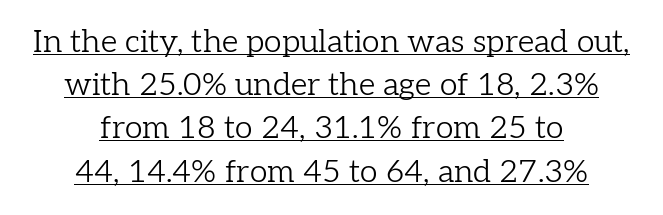
Q: Is the text bold? A: No.
Q: Is the text italic (slanted)? A: No, it is upright.
Q: Is the typeface a serif or a sans-serif typeface? A: Serif.
Q: Is the text underlined? A: Yes.
Q: How is the paragraph aligned? A: Centered.
Q: Is the spacing between letters normal or unusually wide? A: Normal.
Q: Is the spacing between lines tight, normal or loose? A: Normal.
Q: Width (condensed, normal, or wide)? A: Normal.
Q: Stroke contrast? A: Low.
Q: x-height? A: Medium.
Q: Monospaced? A: No.
